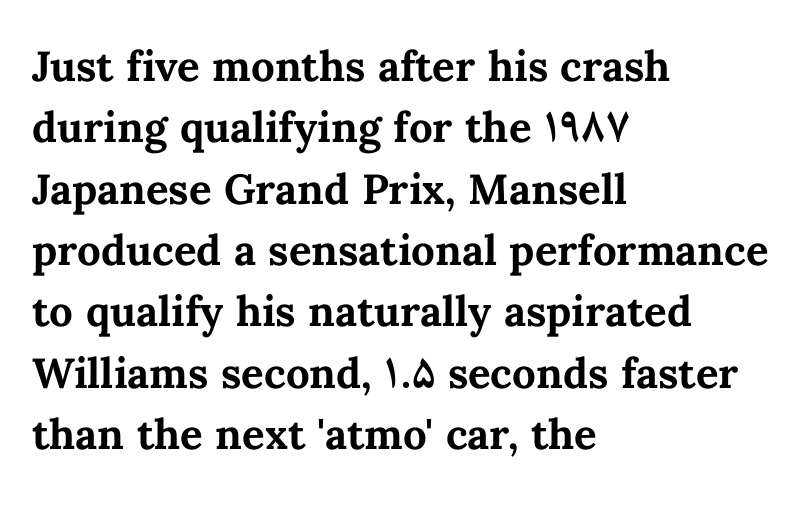
{"italic": "no", "bold": "yes", "weight": "bold", "width": "normal", "stroke_contrast": "medium", "x_height": "medium", "monospaced": "no", "underline": "no", "align": "left", "line_spacing": "normal", "line_spacing_ratio": 1.46, "letter_spacing": "normal", "letter_spacing_em": 0.0, "glyph_px": 42}
